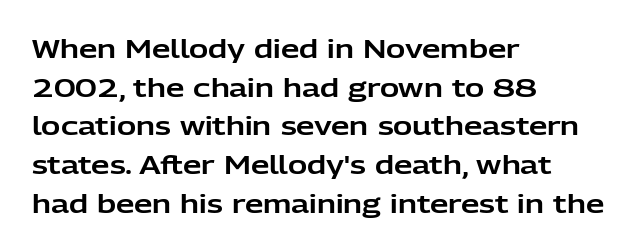
Q: Is the text italic (slanted)? A: No, it is upright.
Q: Is the text underlined? A: No.
Q: How is the paragraph aligned? A: Left-aligned.
Q: Is the spacing between letters normal or unusually wide? A: Normal.
Q: Is the spacing between lines tight, normal or loose? A: Normal.
